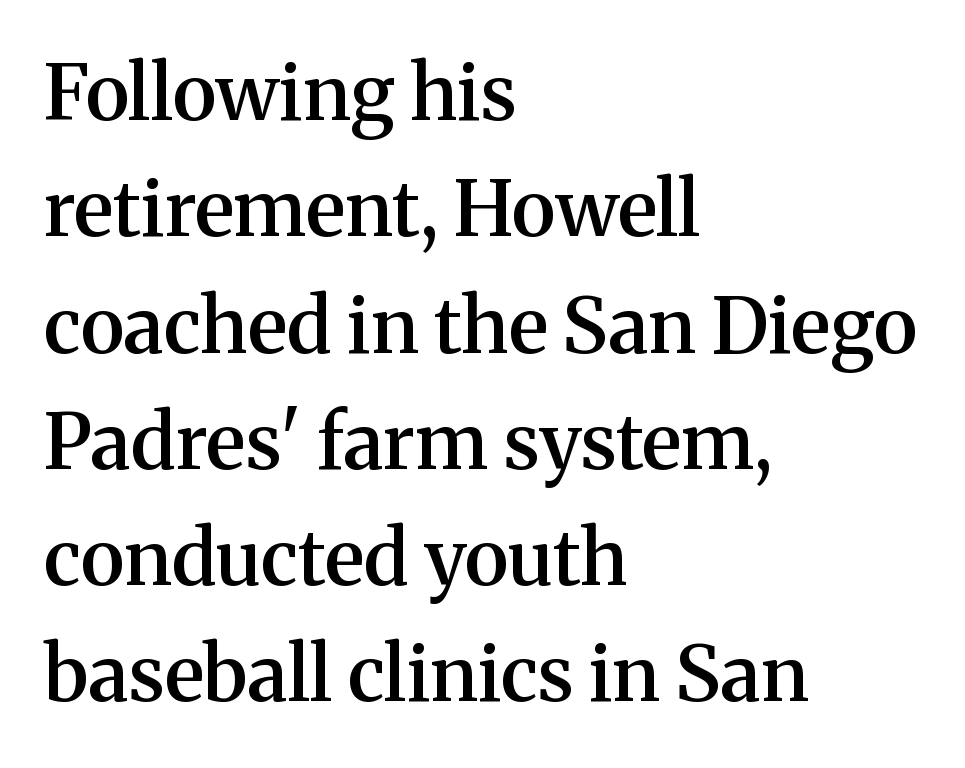
Q: Is the text bold? A: Semi-bold.
Q: Is the text italic (slanted)? A: No, it is upright.
Q: Is the typeface a serif or a sans-serif typeface? A: Serif.
Q: Is the text underlined? A: No.
Q: How is the paragraph aligned? A: Left-aligned.
Q: Is the spacing between letters normal or unusually wide? A: Normal.
Q: Is the spacing between lines tight, normal or loose? A: Normal.
Q: Width (condensed, normal, or wide)? A: Normal.
Q: Stroke contrast? A: Medium.
Q: x-height? A: Medium.
Q: Monospaced? A: No.
